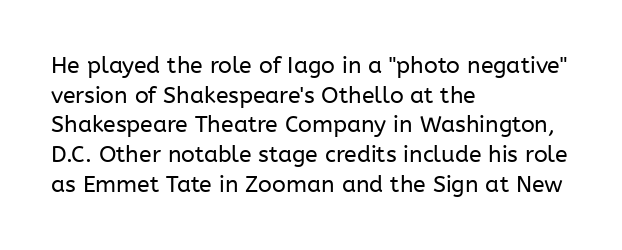
The image shows 23 px text type, upright; set left-aligned, normal line spacing (1.29x), normal letter spacing, not underlined.
